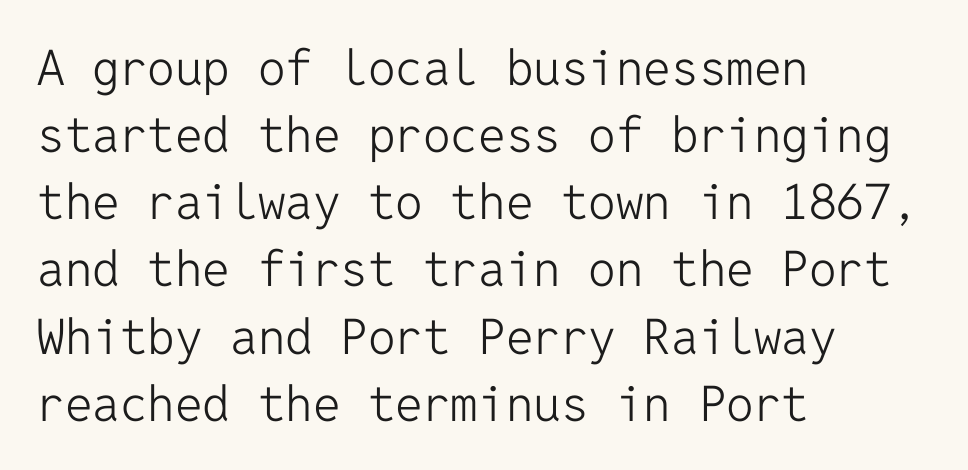
{"serif": "no", "italic": "no", "bold": "no", "weight": "light", "width": "normal", "stroke_contrast": "low", "x_height": "medium", "monospaced": "yes", "underline": "no", "align": "left", "line_spacing": "normal", "line_spacing_ratio": 1.37, "letter_spacing": "normal", "letter_spacing_em": 0.0, "glyph_px": 49}
